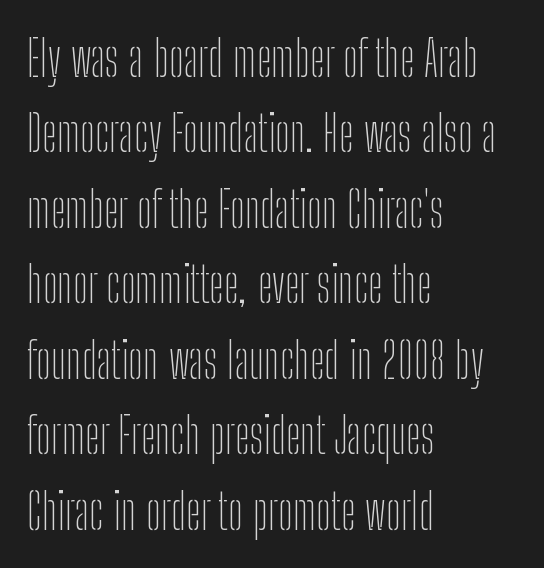
The image shows 50 px thin, condensed sans-serif type, upright; set left-aligned, normal line spacing (1.51x), normal letter spacing, not underlined; low stroke contrast and a medium x-height.
